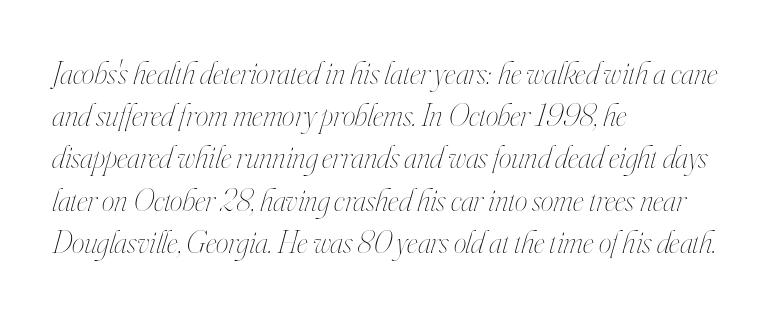
{"italic": "yes", "lean": "right", "slant_degrees": 16, "bold": "no", "weight": "thin", "width": "condensed", "stroke_contrast": "high", "x_height": "small", "monospaced": "no", "underline": "no", "align": "left", "line_spacing": "normal", "line_spacing_ratio": 1.32, "letter_spacing": "normal", "letter_spacing_em": 0.0, "glyph_px": 32}
